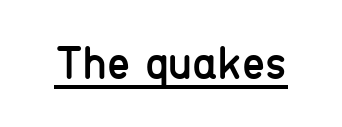
Tall strokes in this sample are plumb rather than angled. Compared with a typical body face, this is equally light or lighter still. A typographer would call this underscored text. This rendering leaves character spacing at its baseline value.
